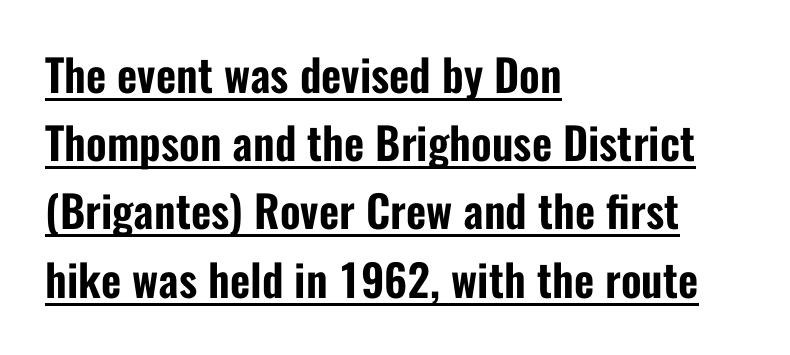
Characters remain perfectly vertical along every line. You could not count columns in this text — the font is proportionally spaced. Regarding serifs, this sample does without them. Left-aligned paragraph, ragged on the right. Check the space under the baseline: a stroke is drawn there.
